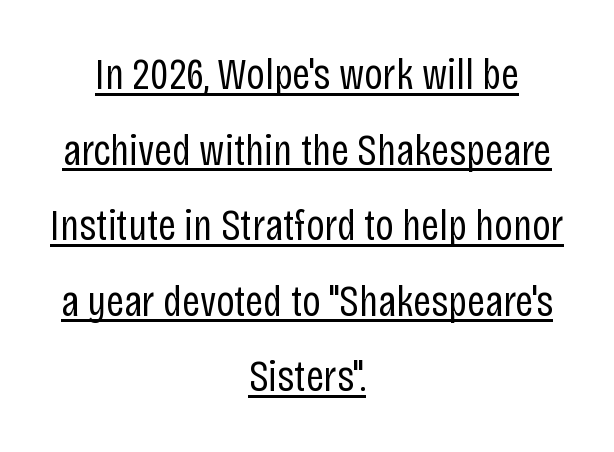
The image shows 45 px regular-weight, condensed sans-serif type, upright; set centered, normal line spacing (1.68x), normal letter spacing, underlined; low stroke contrast and a large x-height.
